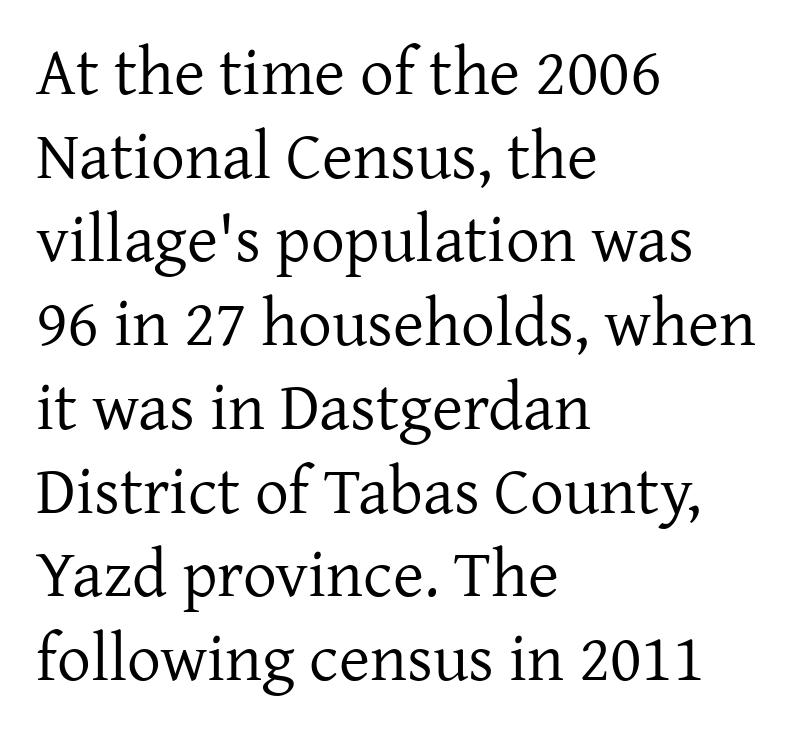
The image shows 67 px regular-weight serif type, upright; set left-aligned, normal line spacing (1.25x), normal letter spacing, not underlined; low stroke contrast and a medium x-height.
